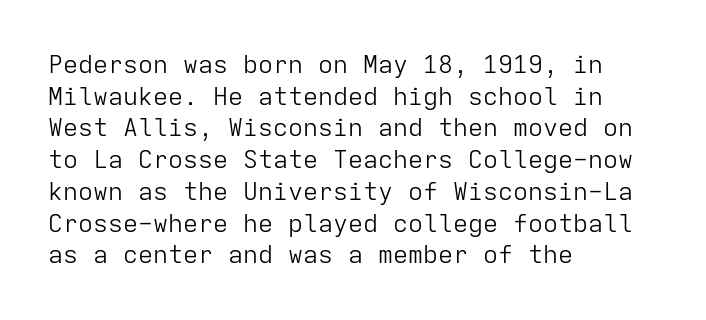
{"italic": "no", "bold": "no", "underline": "no", "align": "left", "line_spacing": "normal", "line_spacing_ratio": 1.27, "letter_spacing": "normal", "letter_spacing_em": 0.0, "glyph_px": 25}
